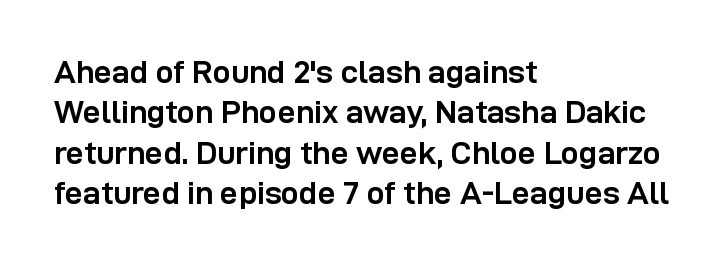
The image shows 32 px semibold sans-serif type, upright; set left-aligned, normal line spacing (1.26x), normal letter spacing, not underlined; low stroke contrast and a medium x-height.
